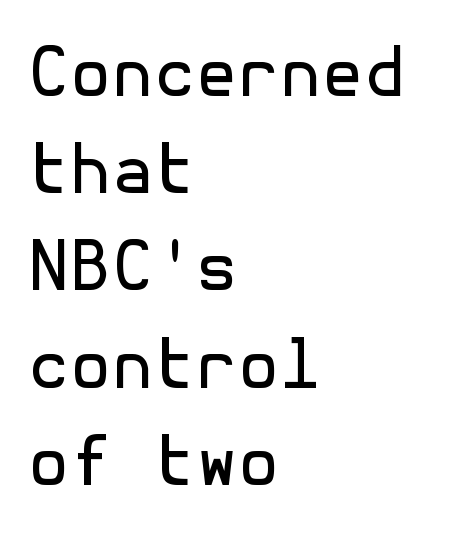
The image shows 68 px regular-weight sans-serif type, upright; set left-aligned, normal line spacing (1.43x), normal letter spacing, not underlined; a medium x-height.
